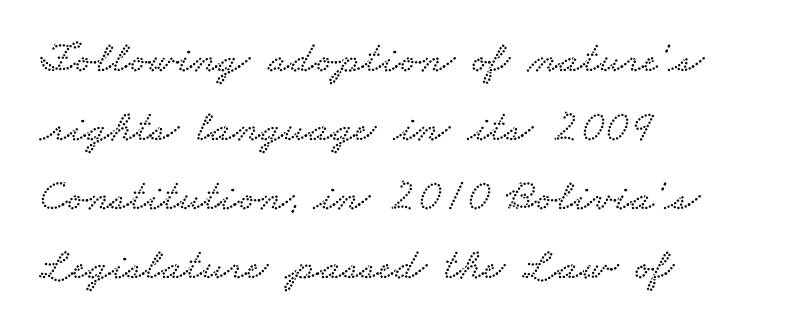
The image shows 45 px wide serif type; set left-aligned, normal line spacing (1.53x), normal letter spacing, not underlined; low stroke contrast and a small x-height.
